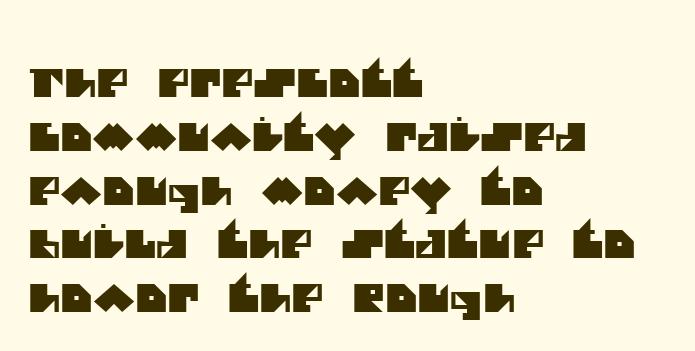
Is the letter spacing exaggerated? No — it looks like the ordinary default. These lines stack with their left ends in a neat column. One glance says typical: line gaps are just what's usual. You could not count columns in this text — the font is proportionally spaced. Stroke terminals: plain, sans-serif. Clear beneath every line of the passage.
